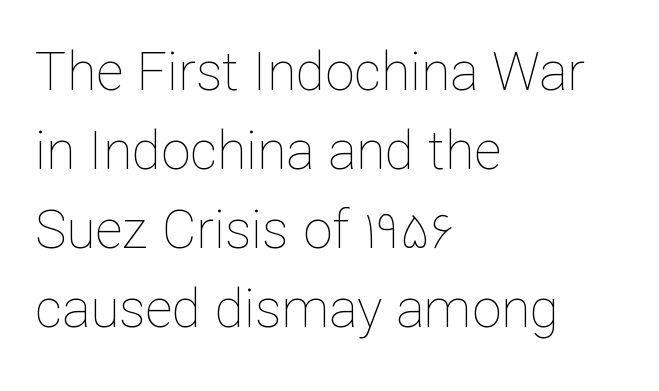
Upright lettering throughout. No extra tracking has been applied to these lines. The lines in this sample share a left origin and differ only in where they stop. Students, observe: this is what conventionally led text looks like. The strokes carry an ordinary text weight at most.
